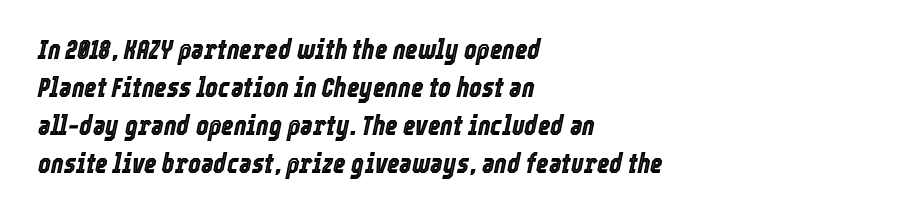
{"italic": "yes", "lean": "right", "slant_degrees": 12, "underline": "no", "align": "left", "line_spacing": "normal", "line_spacing_ratio": 1.41, "letter_spacing": "normal", "letter_spacing_em": 0.0, "glyph_px": 27}
